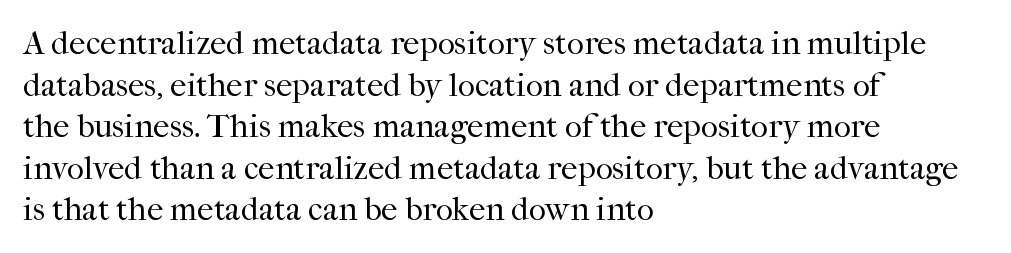
The image shows 33 px regular-weight serif type, upright; set left-aligned, normal line spacing (1.26x), normal letter spacing, not underlined; high stroke contrast and a medium x-height.
